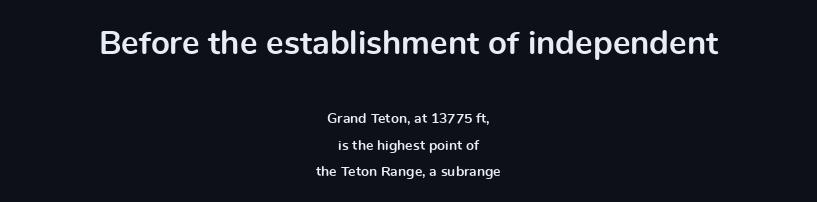
The image shows 33 px bold sans-serif type, upright; set centered, line spacing 1.88x, normal letter spacing, not underlined; the first (top) block is 2.36x larger; a medium x-height.
